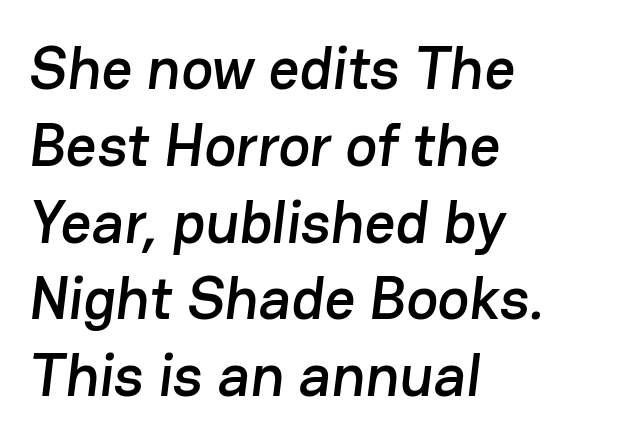
Q: Is the typeface a serif or a sans-serif typeface? A: Sans-serif.
Q: Is the text underlined? A: No.
Q: How is the paragraph aligned? A: Left-aligned.
Q: Is the spacing between letters normal or unusually wide? A: Normal.
Q: Is the spacing between lines tight, normal or loose? A: Normal.
Q: Width (condensed, normal, or wide)? A: Normal.
Q: Stroke contrast? A: Low.
Q: x-height? A: Medium.
Q: Monospaced? A: No.
